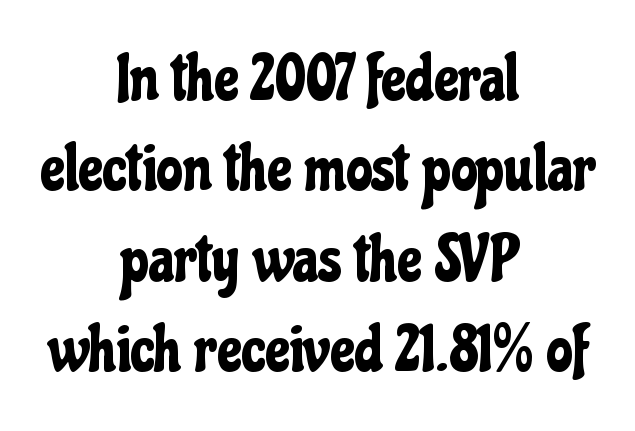
{"serif": "no", "italic": "no", "width": "condensed", "stroke_contrast": "low", "x_height": "medium", "monospaced": "no", "underline": "no", "align": "center", "line_spacing": "normal", "line_spacing_ratio": 1.37, "letter_spacing": "normal", "letter_spacing_em": 0.0, "glyph_px": 66}
